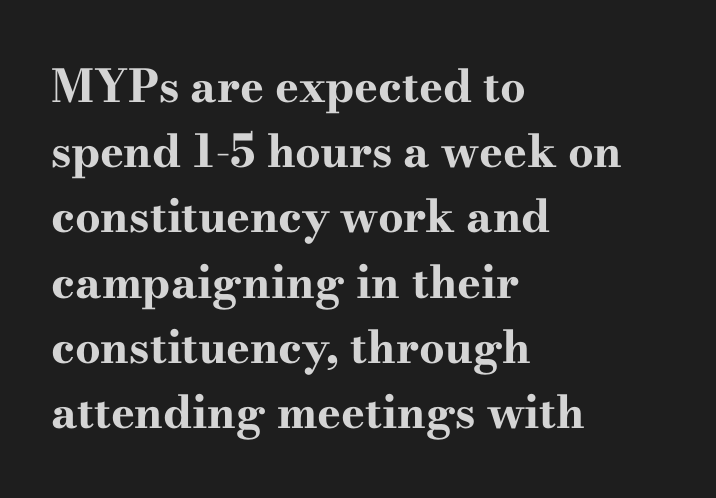
Q: Is the text bold? A: Yes.
Q: Is the text italic (slanted)? A: No, it is upright.
Q: Is the typeface a serif or a sans-serif typeface? A: Serif.
Q: Is the text underlined? A: No.
Q: How is the paragraph aligned? A: Left-aligned.
Q: Is the spacing between letters normal or unusually wide? A: Normal.
Q: Is the spacing between lines tight, normal or loose? A: Normal.
Q: Width (condensed, normal, or wide)? A: Wide.
Q: Stroke contrast? A: High.
Q: x-height? A: Small.
Q: Monospaced? A: No.
